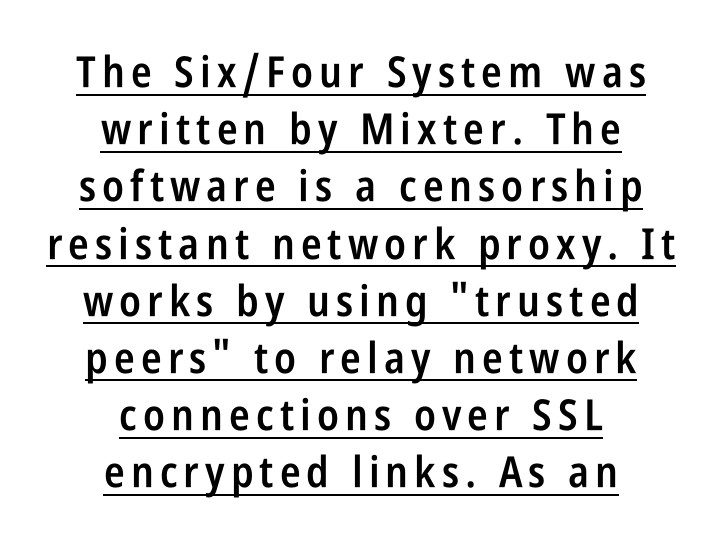
The image shows 43 px semibold, condensed sans-serif type, upright; set centered, normal line spacing (1.33x), underlined; low stroke contrast and a large x-height.
